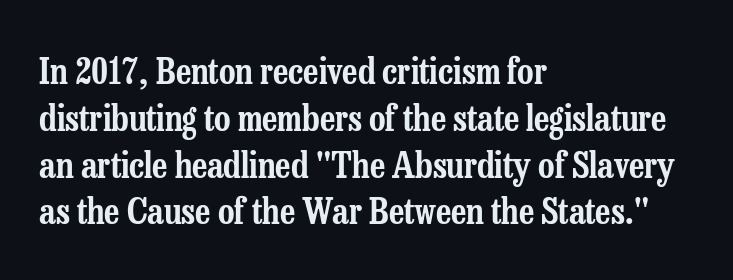
The image shows 36 px condensed serif type, upright; set left-aligned, normal line spacing (1.3x), normal letter spacing, not underlined; low stroke contrast and a medium x-height.
